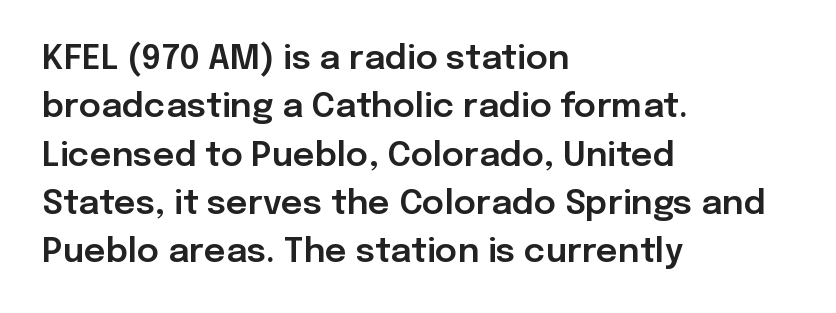
The image shows 34 px sans-serif type, upright; set left-aligned, normal line spacing (1.42x), normal letter spacing, not underlined; low stroke contrast and a medium x-height.
